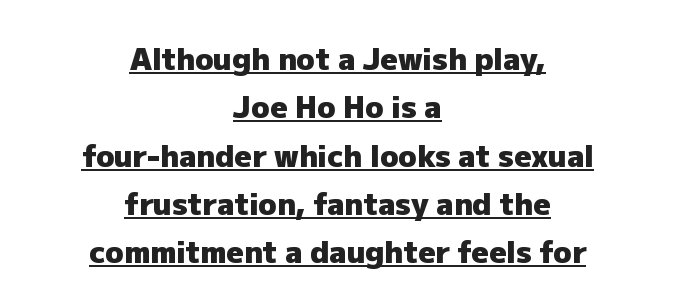
Notice how the passage keeps no hard edge, just a central spine. To sum up the face: it is a sans, with no serifs. Think of a printed novel: that variable character pitch is what you see here. Every letter is thick-stroked: bold, no question. This is the regular roman posture of the typeface. Caption: lettering with a line underneath.
